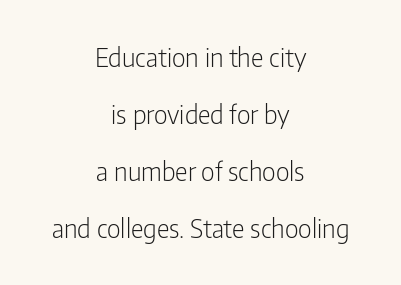
{"italic": "no", "bold": "no", "underline": "no", "align": "center", "line_spacing": "loose", "line_spacing_ratio": 2.28, "letter_spacing": "normal", "letter_spacing_em": 0.0, "glyph_px": 25}
